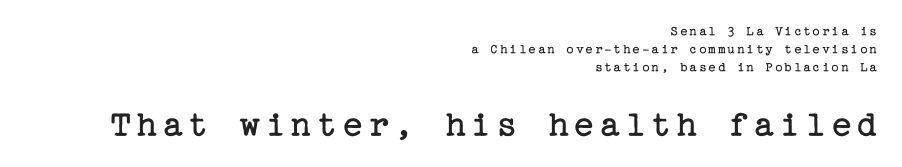
Glance below the letters and you will spot only blank space. Normally led — the rows are evenly, conventionally spaced. Is this a heavy cut? Hardly; it is regular or lighter. Italic: no, the glyphs are upright roman.
